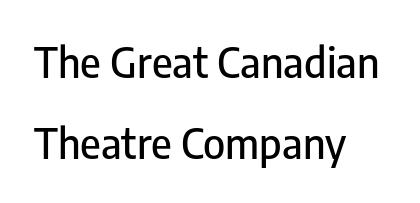
{"serif": "no", "italic": "no", "width": "condensed", "stroke_contrast": "low", "x_height": "medium", "monospaced": "no", "underline": "no", "align": "left", "line_spacing": "loose", "line_spacing_ratio": 1.92, "letter_spacing": "normal", "letter_spacing_em": 0.0, "glyph_px": 42}
